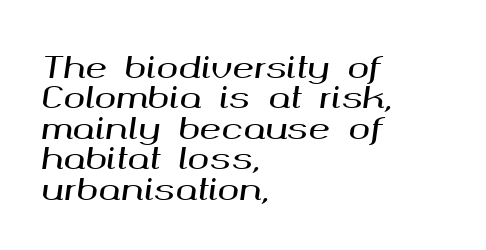
The image shows 29 px wide type, italic (leaning right); set left-aligned, tight line spacing (1.05x), normal letter spacing, not underlined; medium stroke contrast and a medium x-height.
